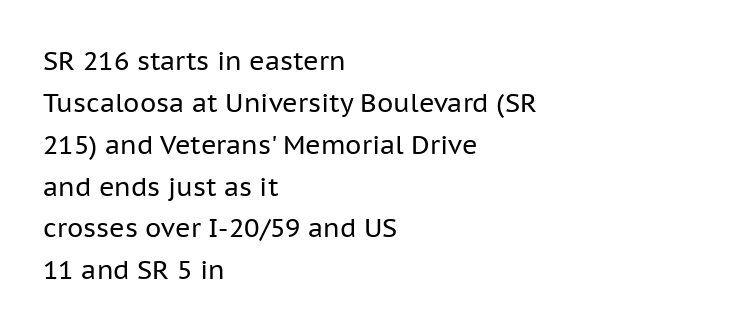
The image shows 26 px text type, upright; set left-aligned, normal line spacing (1.61x), normal letter spacing, not underlined.
